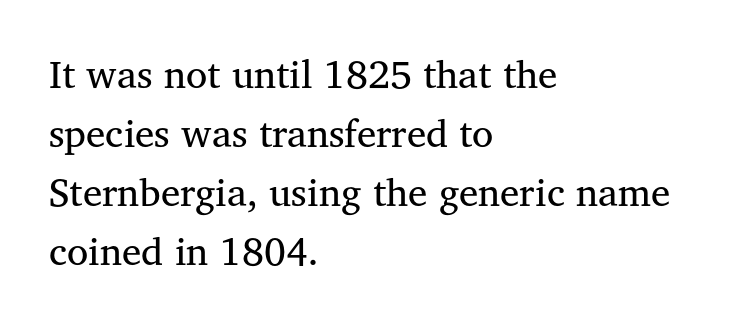
{"serif": "yes", "italic": "no", "bold": "no", "weight": "regular", "width": "normal", "stroke_contrast": "medium", "x_height": "medium", "monospaced": "no", "underline": "no", "align": "left", "line_spacing": "normal", "line_spacing_ratio": 1.51, "letter_spacing": "normal", "letter_spacing_em": 0.0, "glyph_px": 39}
